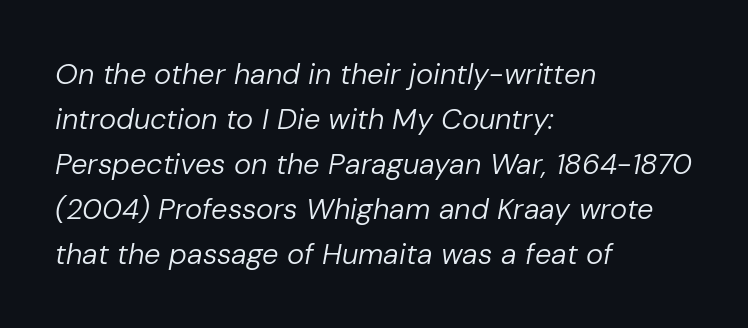
The rendering applies a slant to the glyphs. The line-height multiplier appears to be the usual default. Letters have the restrained weight of plain body copy at most. Every row of glyphs begins at an identical x-position on the left. The passage shown is typed in a proportional face where columns would drift. Honestly, there is no underline to notice here at all.
